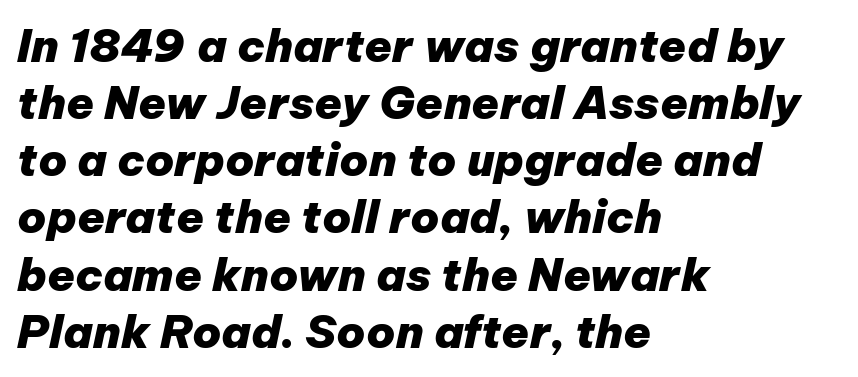
{"italic": "yes", "lean": "right", "slant_degrees": 12, "bold": "yes", "weight": "heavy", "width": "normal", "stroke_contrast": "low", "x_height": "medium", "monospaced": "no", "underline": "no", "align": "left", "line_spacing": "normal", "line_spacing_ratio": 1.27, "letter_spacing": "normal", "letter_spacing_em": 0.0, "glyph_px": 45}
